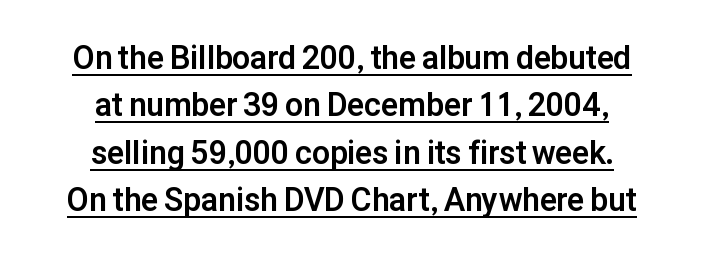
Character widths vary here, with narrow letters taking less room than wide ones. Posture: straight, roman, zero tilt. Each word holds together tightly as a unit, with standard inter-letter gaps. Compared with undecorated copy, this sample adds a rule below the words. Unlike a traditional serif, this face leaves its strokes unadorned. The rendering uses a moderate line-height, typical for paragraphs.
